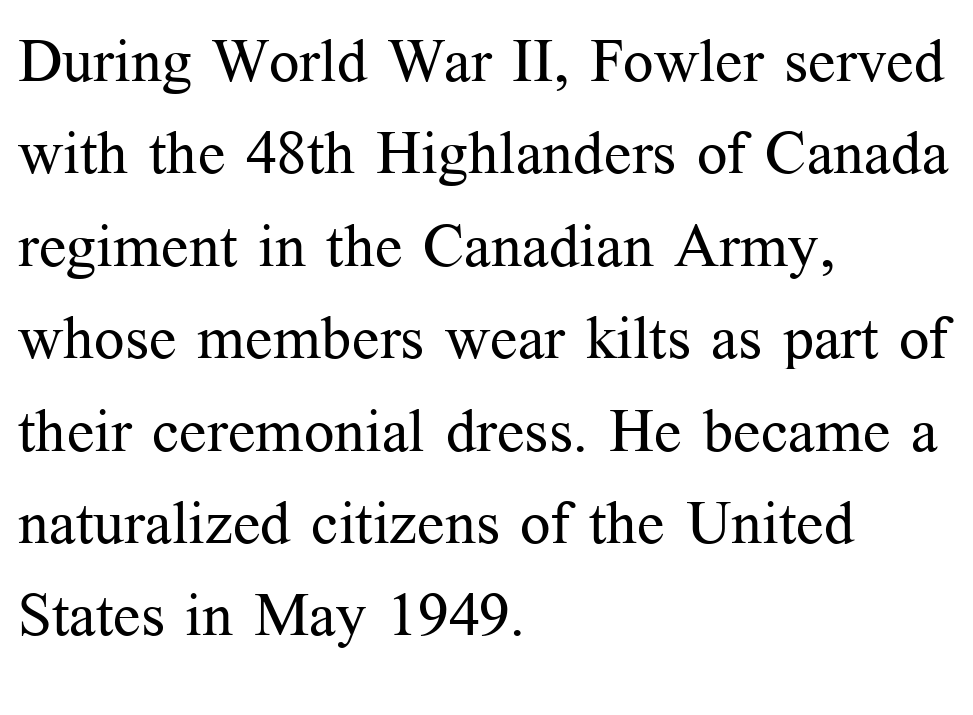
Q: Is the text bold? A: No.
Q: Is the text italic (slanted)? A: No, it is upright.
Q: Is the typeface a serif or a sans-serif typeface? A: Serif.
Q: Is the text underlined? A: No.
Q: How is the paragraph aligned? A: Left-aligned.
Q: Is the spacing between letters normal or unusually wide? A: Normal.
Q: Is the spacing between lines tight, normal or loose? A: Normal.
Q: Width (condensed, normal, or wide)? A: Normal.
Q: Stroke contrast? A: Medium.
Q: x-height? A: Medium.
Q: Monospaced? A: No.
